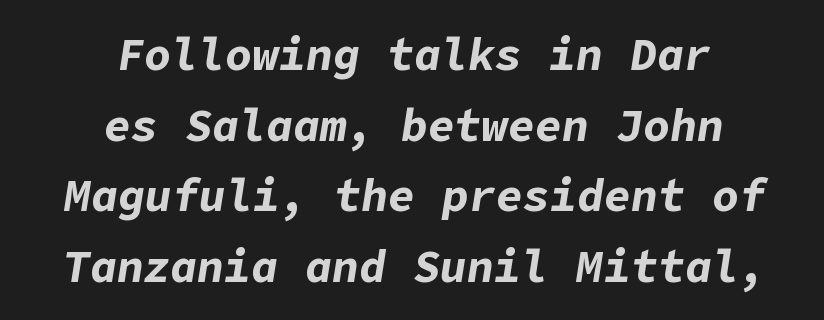
This sample uses plain, unmodified letter spacing. The vertical gap from one line to the next is medium. Pretty heavy lettering here — definitely bold. The rendering positions every line midway between the sides. The glyphs look as if they've been sheared to an angle. This rendering features lettering with no underline.
